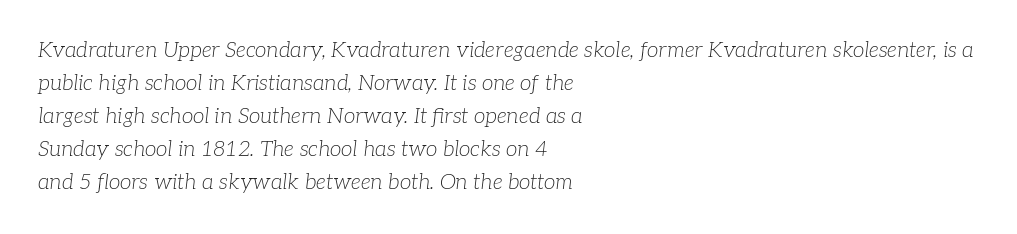
The image shows 21 px text type, italic (leaning right); set left-aligned, normal line spacing (1.57x), normal letter spacing, not underlined.
